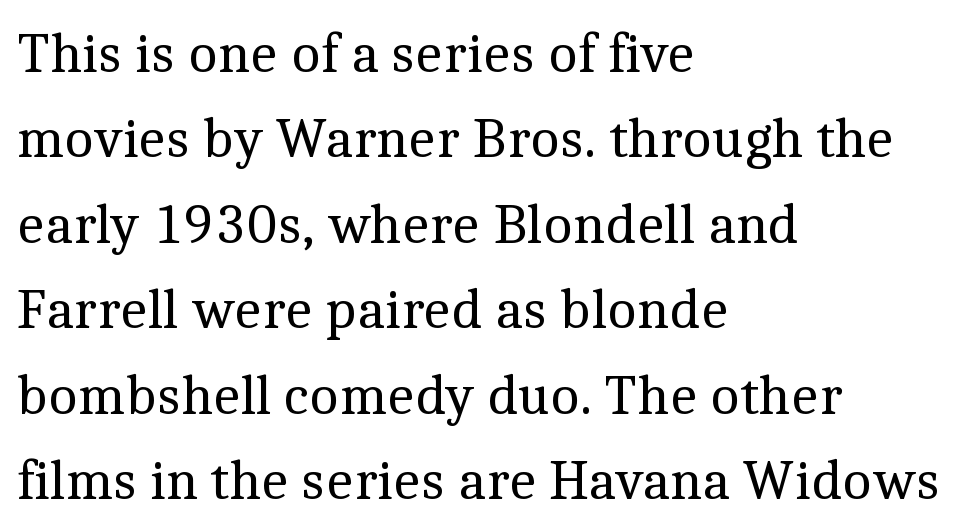
Observe the ordinary spacing: letters are neighbours, not strangers. This is roman type, the default non-slanted kind. Layout note: lines flush left. Yep, those are serifs on the letters.
